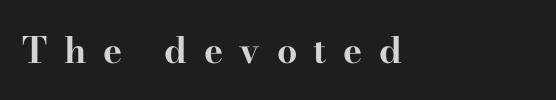
These words are printed bold, with thick strokes throughout. Alignment: flush left. Look at the bottom of the vertical strokes: they flare into serifs here. Varying glyph widths throughout — classic text-font behaviour. You can tell it's not italic because the verticals are truly vertical. Letter spacing: wide.
